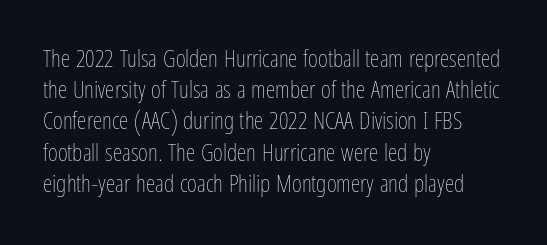
Q: Is the text bold? A: No.
Q: Is the text italic (slanted)? A: No, it is upright.
Q: Is the text underlined? A: No.
Q: How is the paragraph aligned? A: Left-aligned.
Q: Is the spacing between letters normal or unusually wide? A: Normal.
Q: Is the spacing between lines tight, normal or loose? A: Normal.
